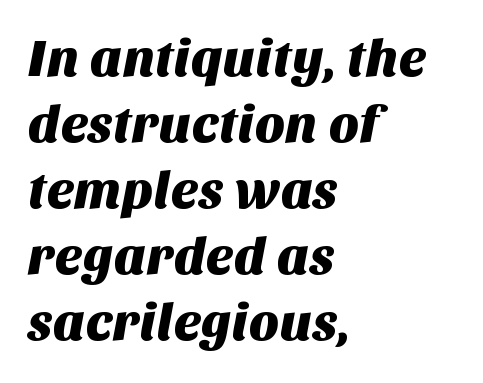
Q: Is the typeface a serif or a sans-serif typeface? A: Sans-serif.
Q: Is the text underlined? A: No.
Q: How is the paragraph aligned? A: Left-aligned.
Q: Is the spacing between letters normal or unusually wide? A: Normal.
Q: Is the spacing between lines tight, normal or loose? A: Normal.
Q: Width (condensed, normal, or wide)? A: Normal.
Q: Stroke contrast? A: Medium.
Q: x-height? A: Large.
Q: Monospaced? A: No.
